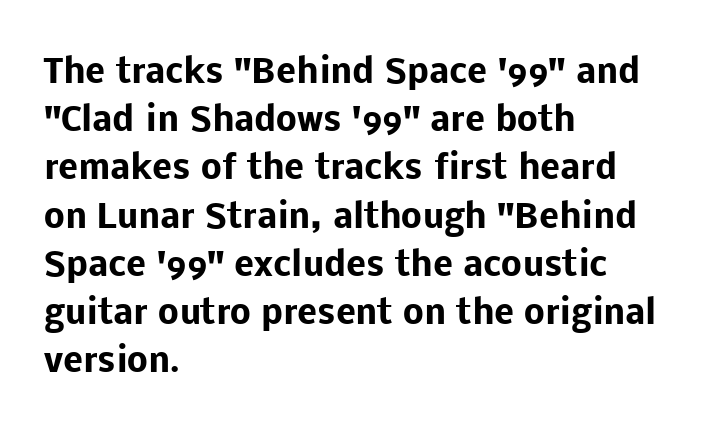
The image shows 33 px heavy sans-serif type, upright; set left-aligned, normal line spacing (1.46x), normal letter spacing, not underlined; low stroke contrast and a medium x-height.
